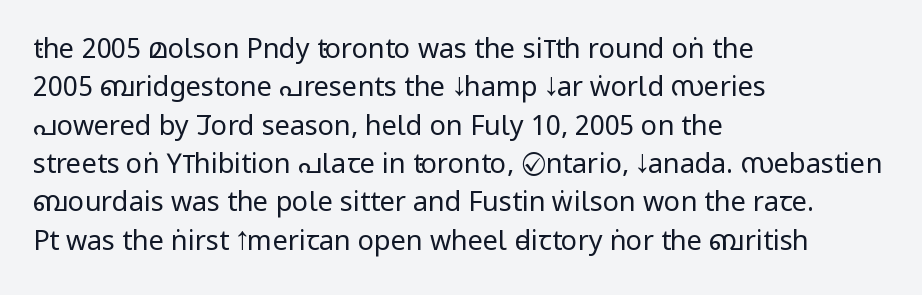
The image shows 27 px text type, upright; set left-aligned, normal line spacing (1.42x), normal letter spacing, not underlined.
